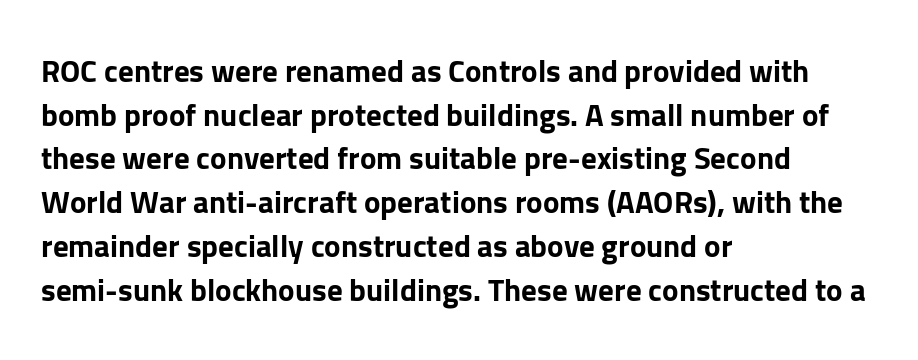
Q: Is the text bold? A: Yes.
Q: Is the text italic (slanted)? A: No, it is upright.
Q: Is the typeface a serif or a sans-serif typeface? A: Sans-serif.
Q: Is the text underlined? A: No.
Q: How is the paragraph aligned? A: Left-aligned.
Q: Is the spacing between letters normal or unusually wide? A: Normal.
Q: Is the spacing between lines tight, normal or loose? A: Normal.
Q: Width (condensed, normal, or wide)? A: Normal.
Q: Stroke contrast? A: Low.
Q: x-height? A: Medium.
Q: Monospaced? A: No.
